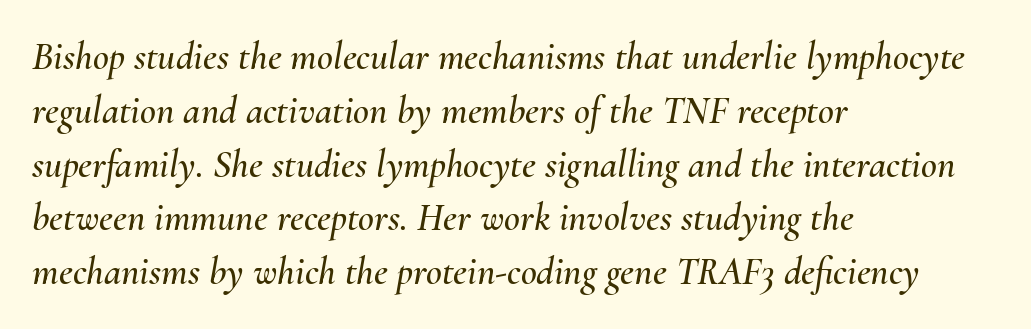
Compared with a centered layout, this one pins lines to the left instead. The face used here has a pronounced slope to its letters. The passage shown stacks its lines at a standard gap. These lines keep a tight, regular rhythm from letter to letter. Underlining? Definitely not there.
